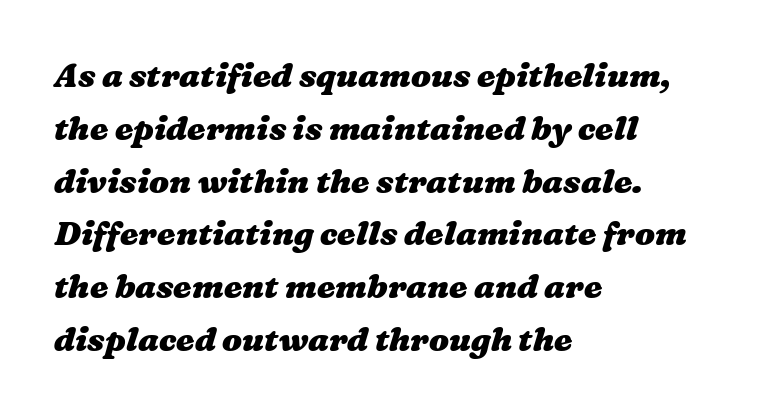
The image shows 33 px heavy, wide type; set left-aligned, normal line spacing (1.6x), normal letter spacing, not underlined; medium stroke contrast and a medium x-height.
